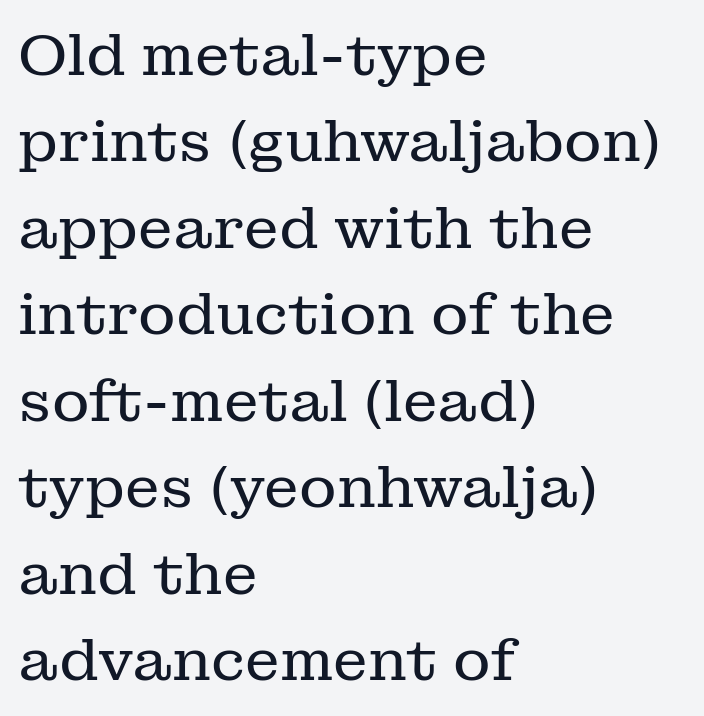
The image shows 58 px regular-weight serif type, upright; set left-aligned, normal line spacing (1.49x), normal letter spacing, not underlined; low stroke contrast and a medium x-height.
